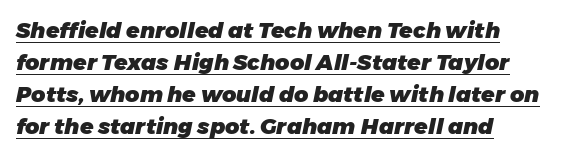
The lines sit at an ordinary, default distance from one another. The face used here is rendered with its standard letterfit. Decoration check: the copy is underlined. The rendering anchors every line to the left-hand side.
